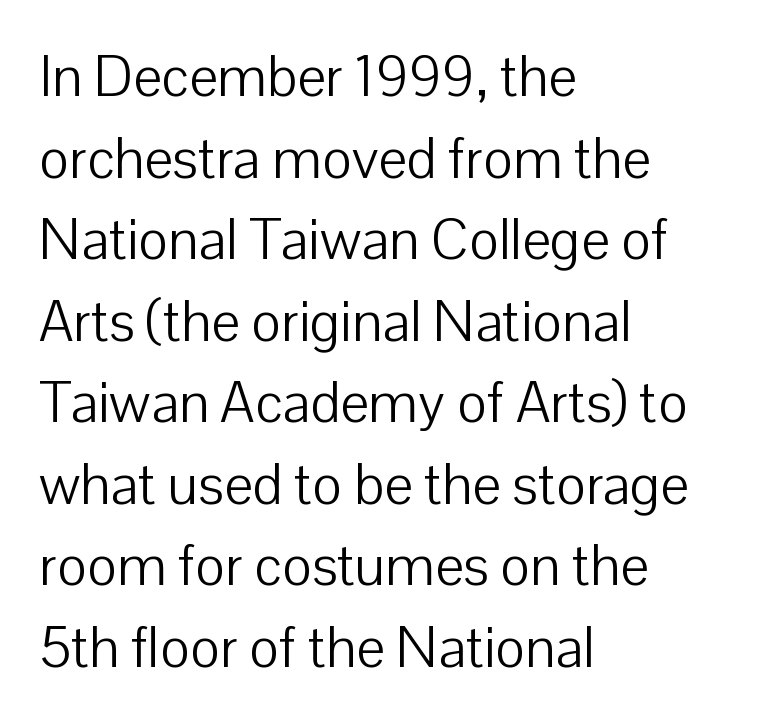
{"serif": "no", "italic": "no", "bold": "no", "weight": "light", "width": "normal", "stroke_contrast": "low", "x_height": "medium", "monospaced": "no", "underline": "no", "align": "left", "line_spacing": "normal", "line_spacing_ratio": 1.43, "letter_spacing": "normal", "letter_spacing_em": 0.0, "glyph_px": 57}
